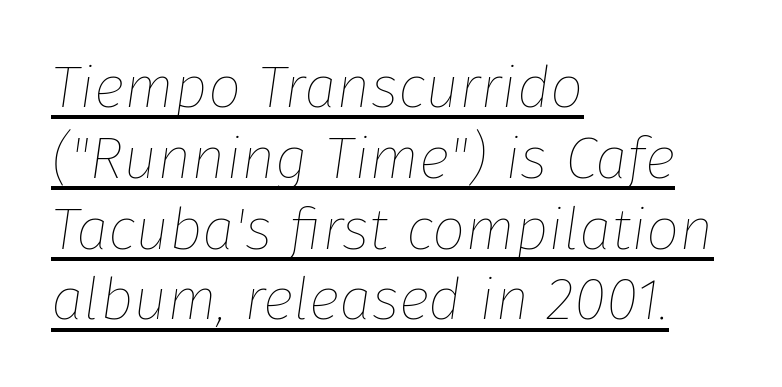
Left-aligned paragraph, ragged on the right. Emphasis-style slanted type is in use. Look at the tracking — it's just the regular setting, nothing added. Proportional: the letters do not fall into vertical columns. No extra ink here — the face is not bold.
